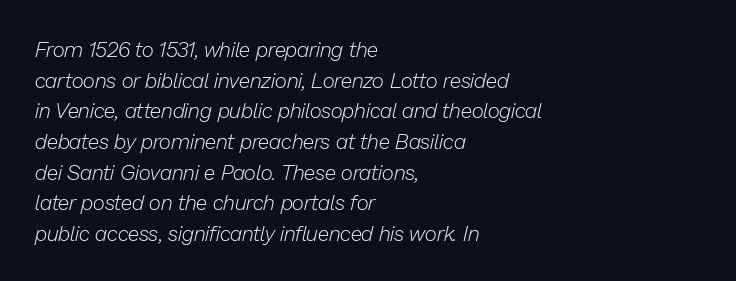
The glyphs are unaccompanied by any horizontal stroke below them. Notice how the passage keeps a crisp vertical edge on the left only. Letters have the restrained weight of plain body copy at most. Does extra space separate the letters? No, they use regular spacing.
